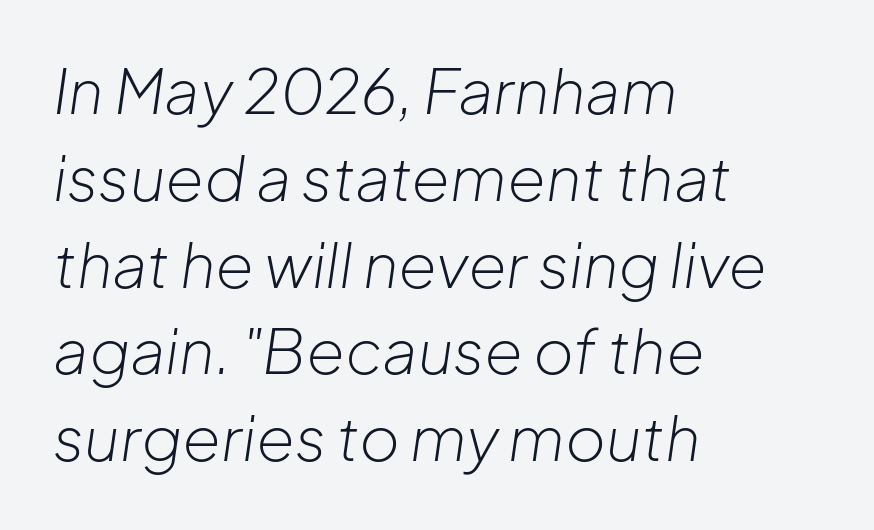
Q: Is the text bold? A: No.
Q: Is the text italic (slanted)? A: Yes, it leans right by about 8 degrees.
Q: Is the text underlined? A: No.
Q: How is the paragraph aligned? A: Left-aligned.
Q: Is the spacing between letters normal or unusually wide? A: Normal.
Q: Is the spacing between lines tight, normal or loose? A: Normal.
Q: Width (condensed, normal, or wide)? A: Normal.
Q: Stroke contrast? A: Low.
Q: x-height? A: Medium.
Q: Monospaced? A: No.
